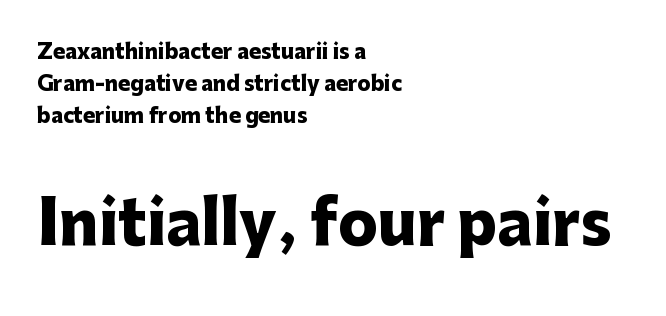
The image shows 59 px heavy sans-serif type, upright; set left-aligned, normal line spacing (1.6x), normal letter spacing, not underlined; the second (bottom) block is 2.95x larger; low stroke contrast and a medium x-height.
